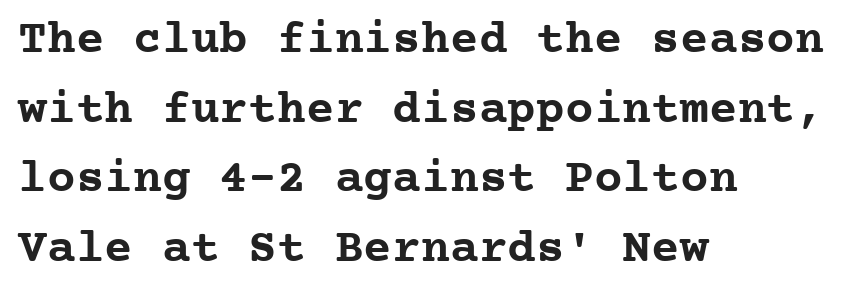
This rendering employs a face with finishing strokes, i.e., a serif. There is no visible air inserted between adjacent glyphs. Every row of glyphs begins at an identical x-position on the left. The designer left line spacing at the default. Typographic density is high because the face is bold. Here the designer chose a console-style face with uniform glyph widths.
